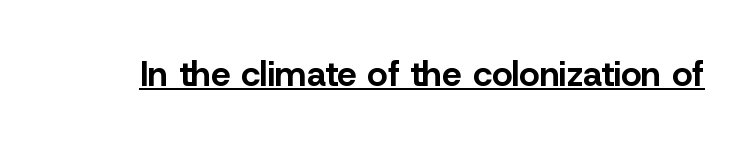
Q: Is the text bold? A: Yes.
Q: Is the text italic (slanted)? A: No, it is upright.
Q: Is the typeface a serif or a sans-serif typeface? A: Sans-serif.
Q: Is the text underlined? A: Yes.
Q: Is the spacing between letters normal or unusually wide? A: Normal.
Q: Width (condensed, normal, or wide)? A: Normal.
Q: Stroke contrast? A: Low.
Q: x-height? A: Medium.
Q: Monospaced? A: No.
